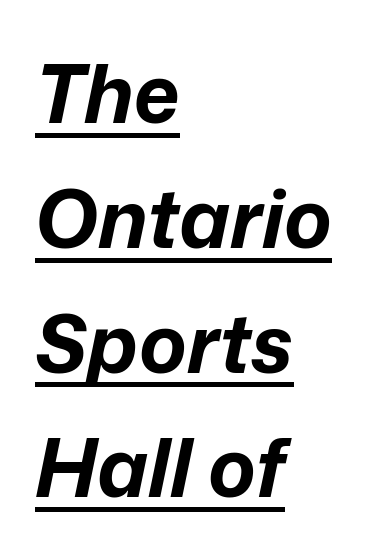
The image shows 80 px bold type, italic (leaning right); set left-aligned, normal line spacing (1.56x), normal letter spacing, underlined; low stroke contrast and a medium x-height.
